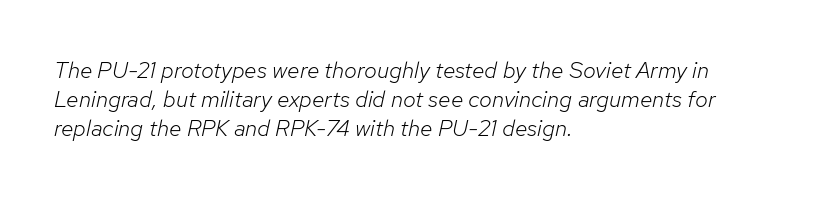
The image shows 23 px text type, italic (leaning right); set left-aligned, normal line spacing (1.27x), normal letter spacing, not underlined.
